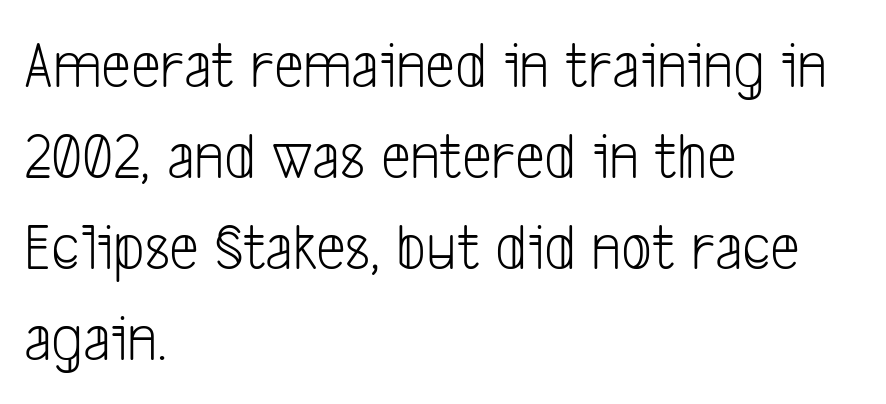
The image shows 67 px light, condensed sans-serif type; set left-aligned, normal line spacing (1.36x), normal letter spacing, not underlined; low stroke contrast and a medium x-height.
